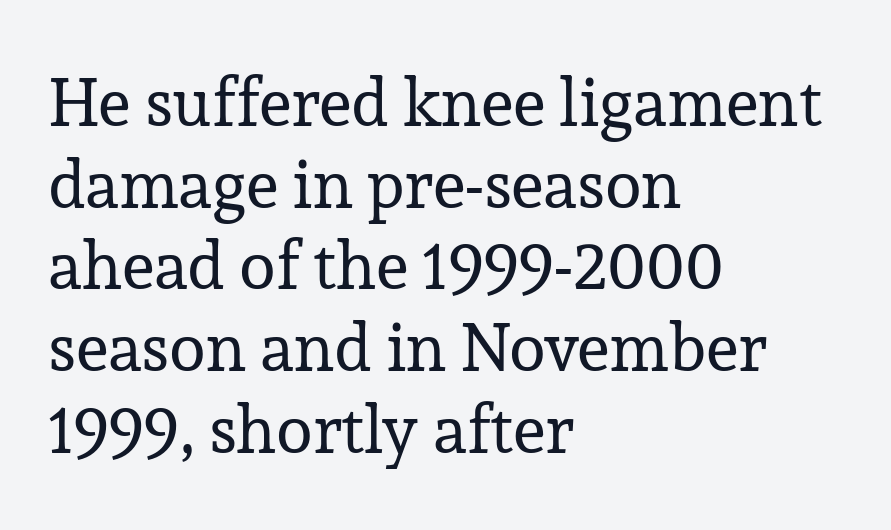
{"serif": "yes", "italic": "no", "bold": "no", "weight": "regular", "width": "normal", "stroke_contrast": "low", "x_height": "medium", "monospaced": "no", "underline": "no", "align": "left", "line_spacing_ratio": 1.22, "letter_spacing": "normal", "letter_spacing_em": 0.0, "glyph_px": 67}
